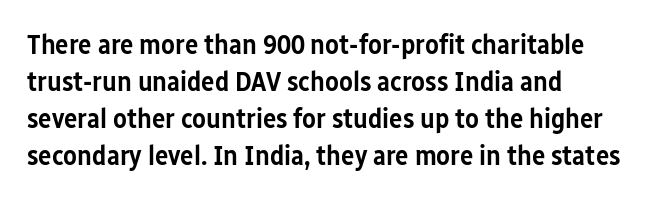
{"serif": "no", "italic": "no", "bold": "semi", "weight": "semibold", "width": "condensed", "stroke_contrast": "low", "x_height": "medium", "monospaced": "no", "underline": "no", "align": "left", "line_spacing": "normal", "line_spacing_ratio": 1.32, "letter_spacing": "normal", "letter_spacing_em": 0.0, "glyph_px": 28}
